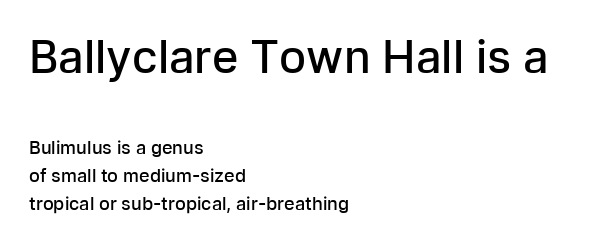
The passage shown is typed in a proportional face where columns would drift. The designer went with a sans here, leaving each stem footless. The ragged edge is on the right, which tells us the setting is flush left. The rows are spaced the way most documents space them. You can tell it's not italic because the verticals are truly vertical. Top chunk: large. Bottom chunk: small.
